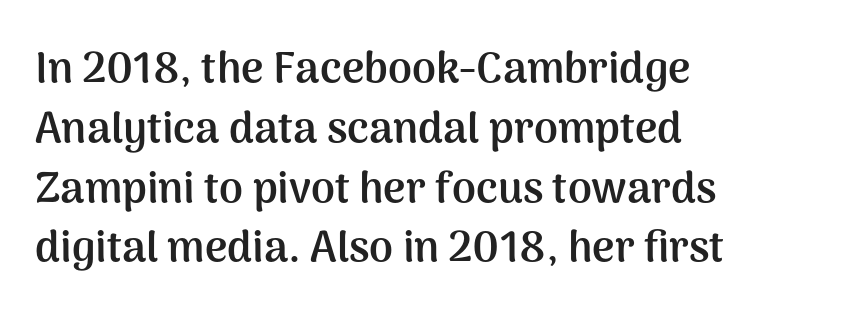
Think of a printed novel: that variable character pitch is what you see here. Glyph-to-glyph distance matches everyday printed text. Emphasis by weight is at full strength: bold. One-word summary of the alignment: left. Does the type have serifs? No, each stem ends abruptly.
